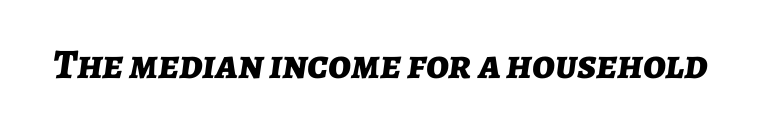
{"italic": "yes", "lean": "right", "slant_degrees": 7, "bold": "yes", "weight": "bold", "width": "normal", "stroke_contrast": "low", "x_height": "medium", "monospaced": "no", "underline": "no", "letter_spacing": "normal", "letter_spacing_em": 0.0, "glyph_px": 42}
